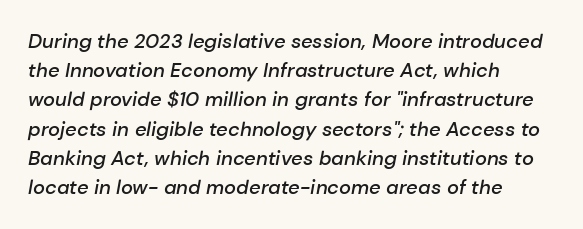
{"italic": "yes", "lean": "right", "slant_degrees": 10, "bold": "semi", "underline": "no", "align": "left", "line_spacing": "normal", "line_spacing_ratio": 1.46, "letter_spacing": "normal", "letter_spacing_em": 0.0, "glyph_px": 20}
